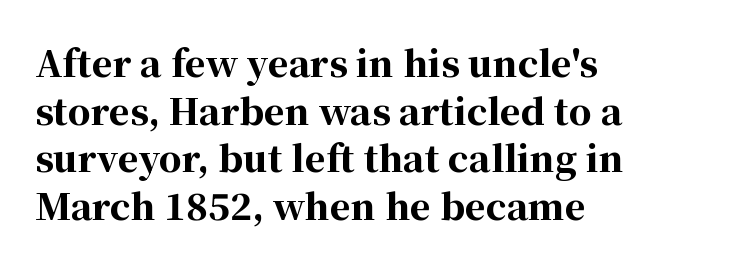
Inter-character spacing is left at the font's built-in metrics. How heavy is the stroke? Heavy — this is a bold. The passage is arranged the way most books set body copy — flush left. The space beneath each line is pristine and unruled. The rendering uses a moderate line-height, typical for paragraphs. Varying glyph widths throughout — classic text-font behaviour.
